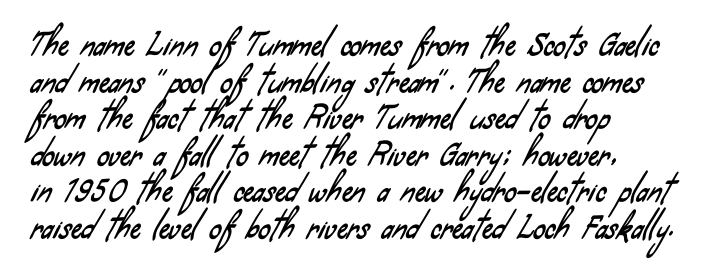
Q: Is the typeface a serif or a sans-serif typeface? A: Sans-serif.
Q: Is the text underlined? A: No.
Q: How is the paragraph aligned? A: Left-aligned.
Q: Is the spacing between letters normal or unusually wide? A: Normal.
Q: Width (condensed, normal, or wide)? A: Condensed.
Q: Stroke contrast? A: Low.
Q: x-height? A: Small.
Q: Monospaced? A: No.
